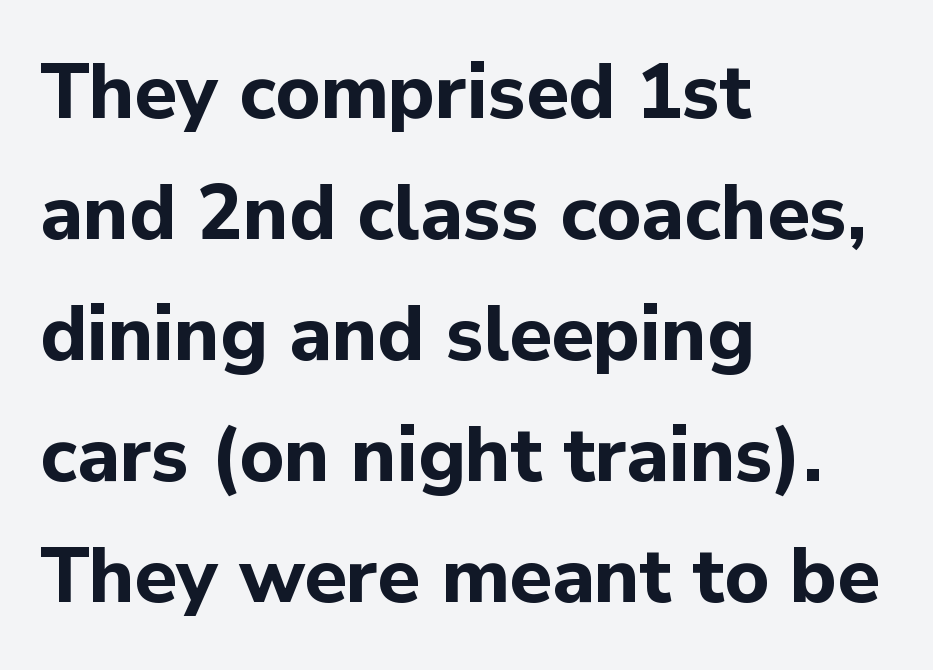
{"serif": "no", "italic": "no", "bold": "yes", "weight": "bold", "width": "normal", "stroke_contrast": "low", "x_height": "medium", "monospaced": "no", "underline": "no", "align": "left", "line_spacing": "normal", "line_spacing_ratio": 1.57, "letter_spacing": "normal", "letter_spacing_em": 0.0, "glyph_px": 77}
